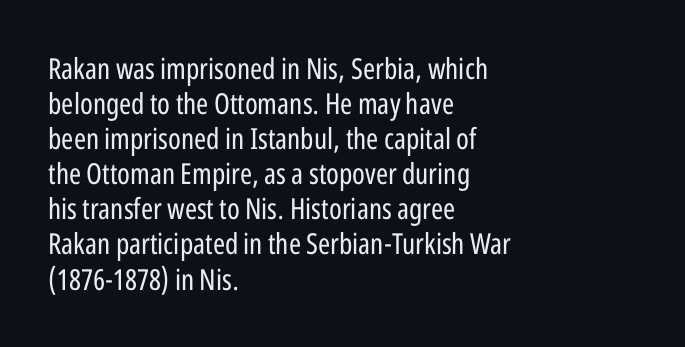
The font is comparable to plain body text, perhaps lighter. Nope, no serifs anywhere on these letters. You could not count columns in this text — the font is proportionally spaced. The axis of the letterforms is exactly vertical. Teacher's note: observe the even left margin — that is flush-left alignment. The line texture is even and compact thanks to regular tracking.
